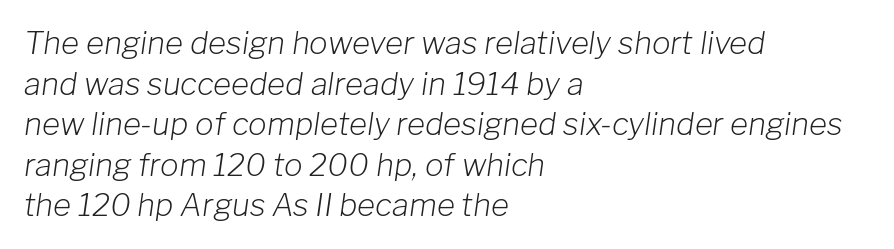
{"italic": "yes", "lean": "right", "slant_degrees": 8, "bold": "no", "weight": "light", "width": "normal", "stroke_contrast": "low", "x_height": "medium", "monospaced": "no", "underline": "no", "align": "left", "line_spacing": "normal", "line_spacing_ratio": 1.31, "letter_spacing": "normal", "letter_spacing_em": 0.0, "glyph_px": 31}
